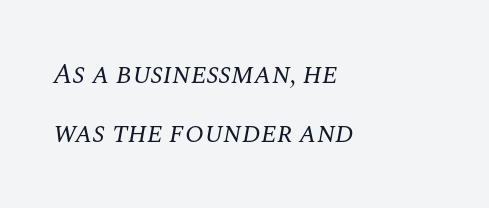
The image shows 28 px regular-weight serif type, italic (leaning right); set left-aligned, loose line spacing (2.1x), normal letter spacing, not underlined; medium stroke contrast and a large x-height.
